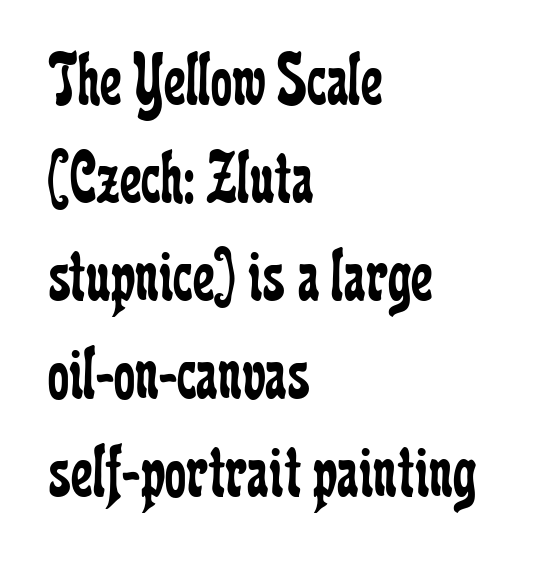
The image shows 76 px regular-weight, condensed serif type, upright; set left-aligned, normal line spacing (1.29x), normal letter spacing, not underlined; low stroke contrast and a medium x-height.
